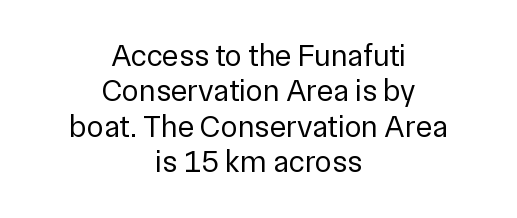
Characters remain perfectly vertical along every line. The leading is snug, giving the passage a crowded texture. Rule under the text: the space is simply empty. The horizontal fit of the characters is conventional and even. Weight: in the light-to-regular range.
